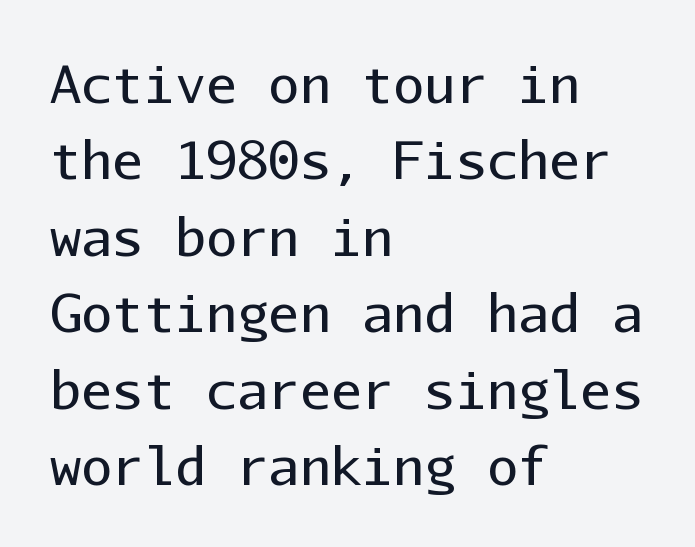
The image shows 52 px regular-weight sans-serif type, upright, monospaced; set left-aligned, normal line spacing (1.47x), normal letter spacing, not underlined; low stroke contrast and a medium x-height.
